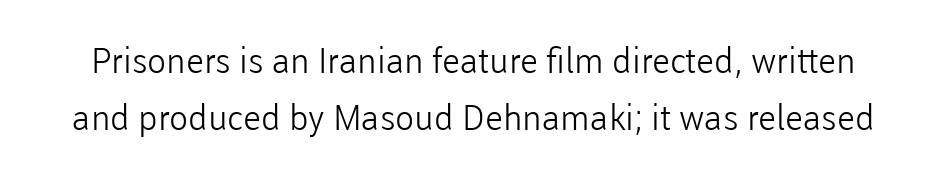
Q: Is the text bold? A: No.
Q: Is the text italic (slanted)? A: No, it is upright.
Q: Is the typeface a serif or a sans-serif typeface? A: Sans-serif.
Q: Is the text underlined? A: No.
Q: Is the spacing between letters normal or unusually wide? A: Normal.
Q: Is the spacing between lines tight, normal or loose? A: Normal.
Q: Width (condensed, normal, or wide)? A: Normal.
Q: Stroke contrast? A: Low.
Q: x-height? A: Medium.
Q: Monospaced? A: No.
